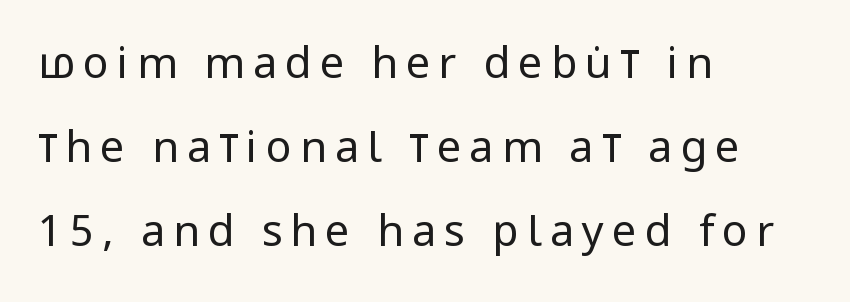
The image shows 43 px regular-weight, condensed sans-serif type, upright; set left-aligned, loose line spacing (1.95x), not underlined; low stroke contrast and a large x-height.
